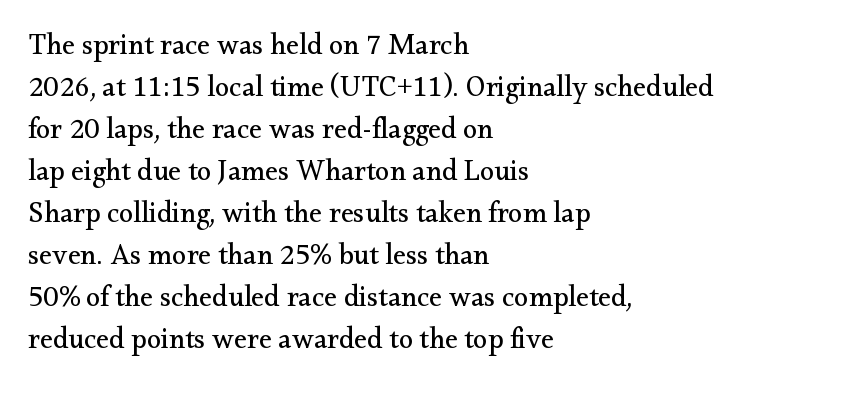
No word sits above an underline. The rendering keeps characters at their native spacing. The font sits on the lighter half of the weight spectrum, regular included. Horizontal alignment here is leftward, the default for most running prose. The lettering stays uniformly vertical, giving the passage a roman look. Varying glyph widths throughout — classic text-font behaviour.
